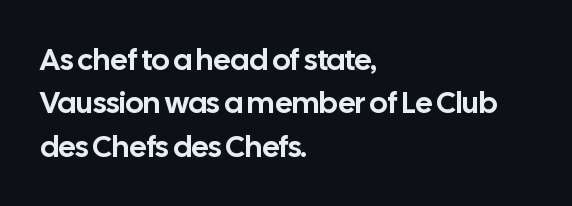
The image shows 30 px sans-serif type, upright; set left-aligned, normal line spacing (1.45x), normal letter spacing, not underlined; low stroke contrast and a medium x-height.
